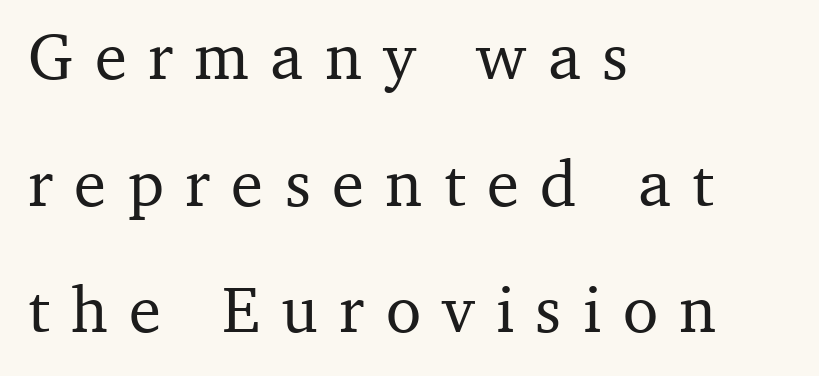
The image shows 65 px serif type, upright; set left-aligned, loose line spacing (1.95x), unusually wide letter spacing (+0.33 em), not underlined; medium stroke contrast and a medium x-height.
